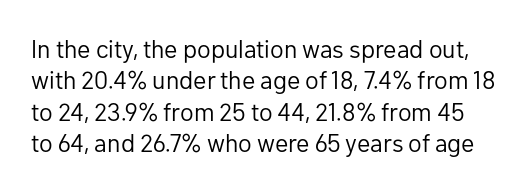
Q: Is the text bold? A: No.
Q: Is the text italic (slanted)? A: No, it is upright.
Q: Is the text underlined? A: No.
Q: Is the spacing between letters normal or unusually wide? A: Normal.
Q: Is the spacing between lines tight, normal or loose? A: Normal.
